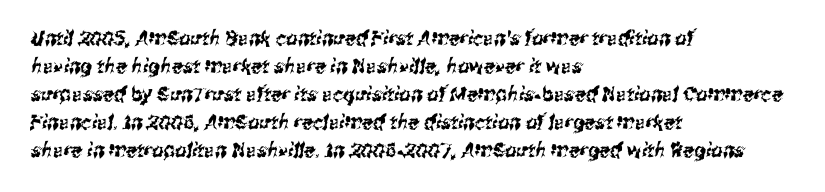
The image shows 20 px text type; set left-aligned, normal line spacing (1.4x), normal letter spacing, not underlined.
